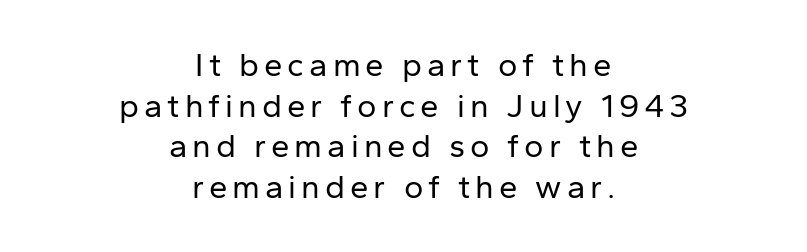
{"serif": "no", "italic": "no", "bold": "no", "weight": "regular", "width": "normal", "stroke_contrast": "low", "x_height": "medium", "monospaced": "no", "underline": "no", "align": "center", "line_spacing_ratio": 1.23, "glyph_px": 33}
